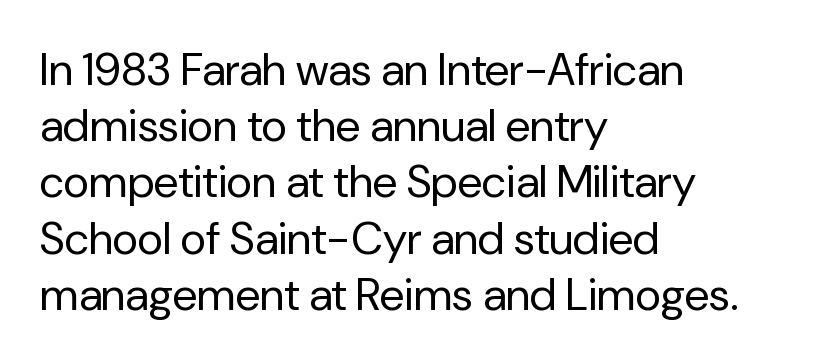
Is the type heavy? It reads as light-to-regular instead. The face used here is a sans, in the tradition of grotesques and geometrics. If you measured baseline to baseline, you'd find a middling distance. The font's upright variant was chosen for this text. Casual observation: everything's shoved over to the left. Honestly, the letter spacing is just normal — you wouldn't notice it.
